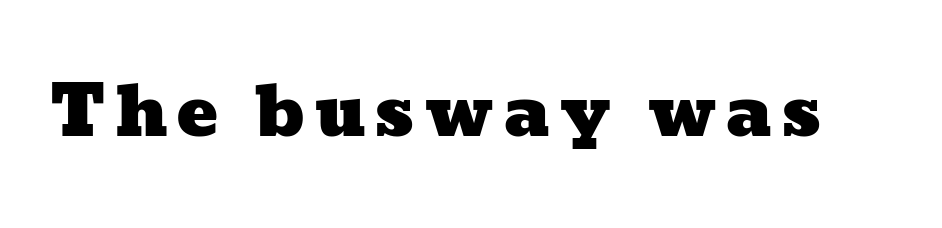
{"width": "wide", "stroke_contrast": "low", "x_height": "medium", "monospaced": "no", "underline": "no", "glyph_px": 70}
